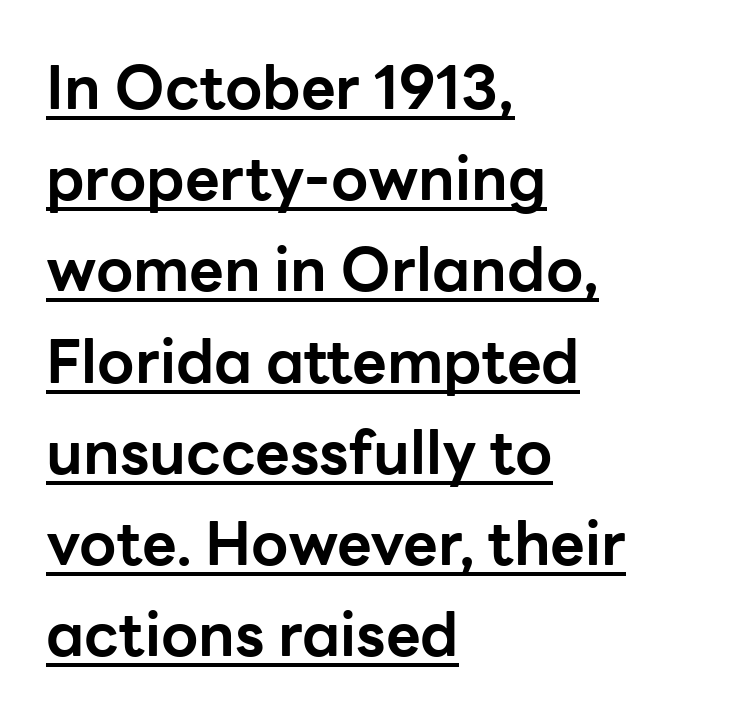
The image shows 60 px bold sans-serif type, upright; set left-aligned, normal line spacing (1.52x), normal letter spacing, underlined; low stroke contrast and a medium x-height.
